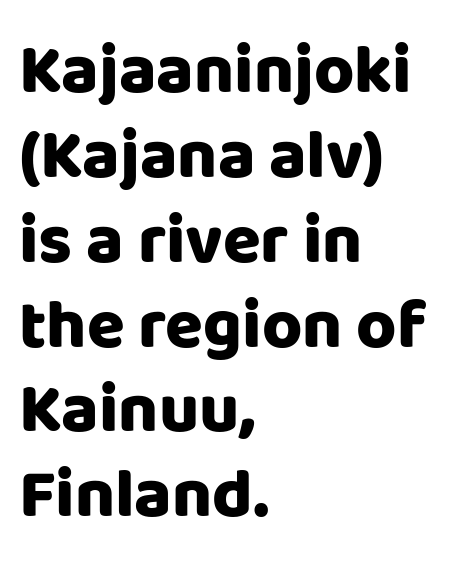
The image shows 69 px heavy sans-serif type, upright; set left-aligned, line spacing 1.23x, normal letter spacing, not underlined; low stroke contrast and a large x-height.
